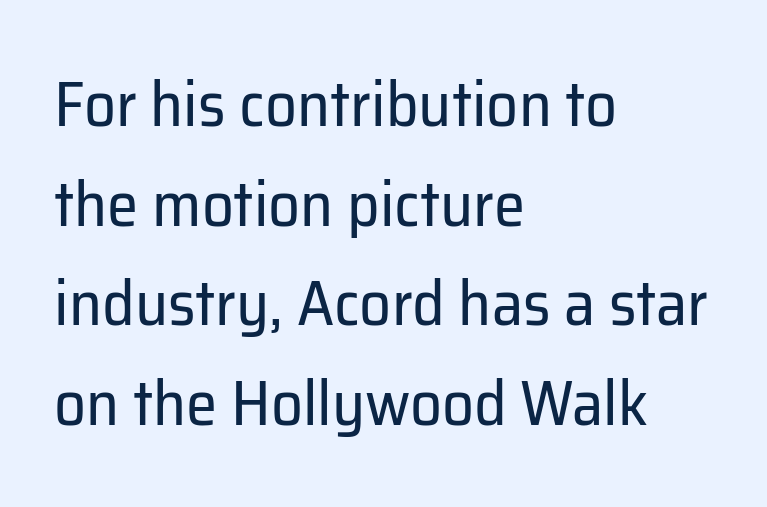
The image shows 63 px regular-weight sans-serif type, upright; set left-aligned, normal line spacing (1.58x), normal letter spacing, not underlined; low stroke contrast and a medium x-height.
